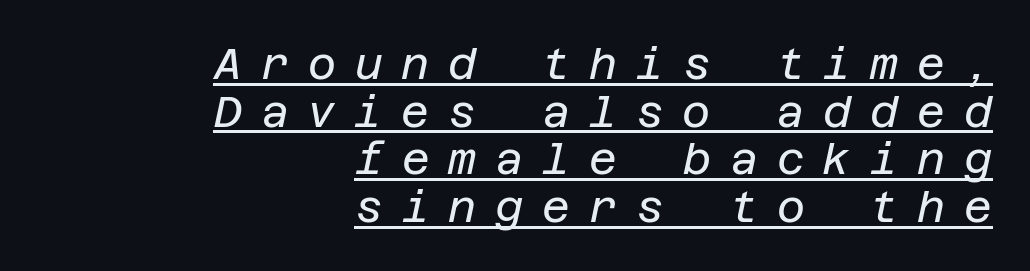
{"italic": "yes", "lean": "right", "slant_degrees": 12, "bold": "no", "weight": "regular", "width": "normal", "stroke_contrast": "low", "x_height": "large", "underline": "yes", "align": "right", "line_spacing": "tight", "line_spacing_ratio": 1.11, "letter_spacing": "wide", "letter_spacing_em": 0.44, "glyph_px": 43}
